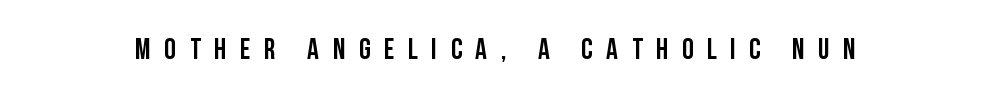
{"serif": "no", "italic": "no", "bold": "yes", "weight": "semibold", "width": "condensed", "stroke_contrast": "low", "x_height": "large", "monospaced": "no", "underline": "no", "letter_spacing": "wide", "letter_spacing_em": 0.47, "glyph_px": 29}
